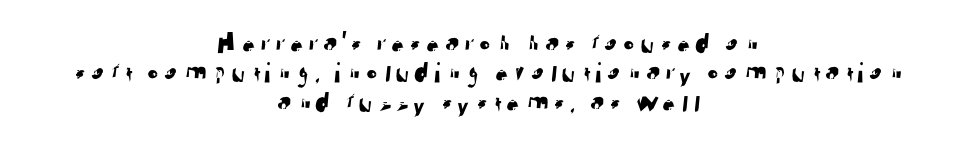
The image shows 29 px sans-serif type; set centered, tight line spacing (1.01x), not underlined; low stroke contrast and a medium x-height.
